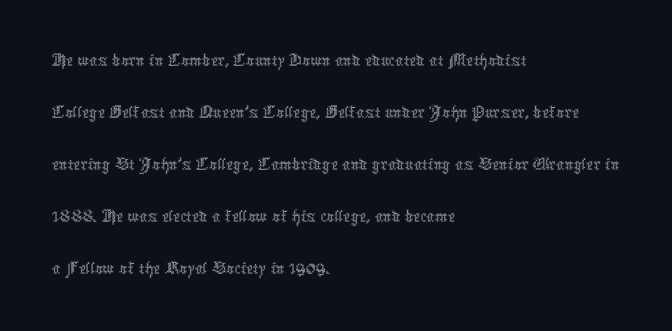
Do the letters lean? They stand straight. Look at the tracking — it's just the regular setting, nothing added. One-word summary of the alignment: left. This sample has the flowing, uneven cadence of proportional lettering.
